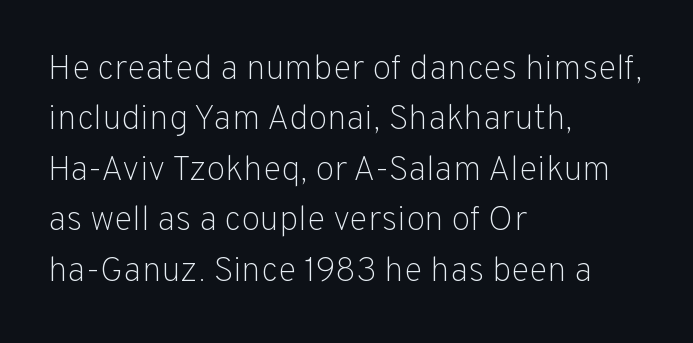
Nothing unusual about the tracking: characters are spaced as the font intends. Style check: upright. Typographically, this falls in the sans-serif category. The letters advance in unequal steps, a hallmark of proportional type.
